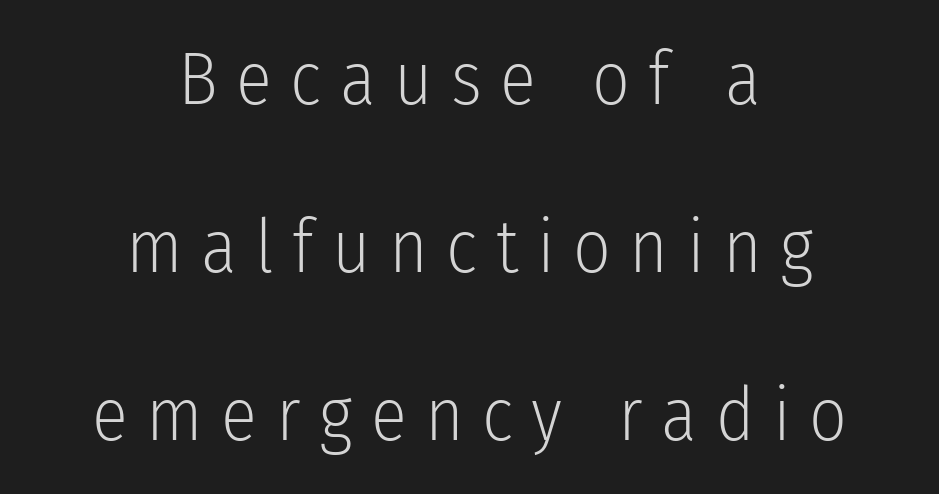
These lines are rendered in a variable-pitch font. A typesetter would mark this as roman, not italic. Grotesque or geometric, the face here clearly has no serifs. Is the letter spacing exaggerated? Yes — the characters are pushed far apart. The strokes are not fattened; the text isn't bold.
